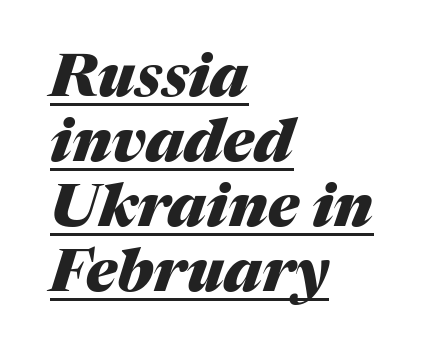
{"italic": "yes", "lean": "right", "slant_degrees": 17, "bold": "yes", "weight": "heavy", "width": "normal", "stroke_contrast": "medium", "x_height": "medium", "monospaced": "no", "underline": "yes", "align": "left", "line_spacing": "tight", "line_spacing_ratio": 1.1, "letter_spacing": "normal", "letter_spacing_em": 0.0, "glyph_px": 59}
